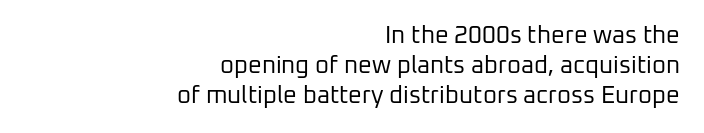
Q: Is the text bold? A: No.
Q: Is the text italic (slanted)? A: No, it is upright.
Q: Is the text underlined? A: No.
Q: How is the paragraph aligned? A: Right-aligned.
Q: Is the spacing between letters normal or unusually wide? A: Normal.
